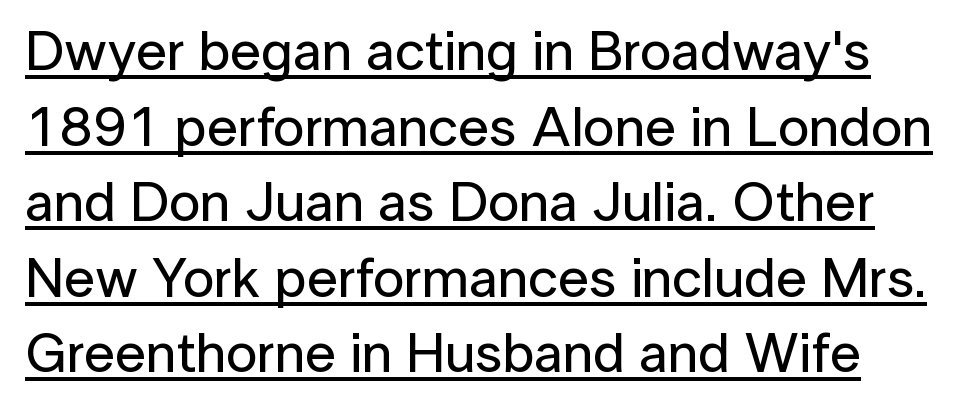
Q: Is the text italic (slanted)? A: No, it is upright.
Q: Is the typeface a serif or a sans-serif typeface? A: Sans-serif.
Q: Is the text underlined? A: Yes.
Q: Is the spacing between letters normal or unusually wide? A: Normal.
Q: Is the spacing between lines tight, normal or loose? A: Normal.
Q: Width (condensed, normal, or wide)? A: Normal.
Q: Stroke contrast? A: Low.
Q: x-height? A: Medium.
Q: Monospaced? A: No.
